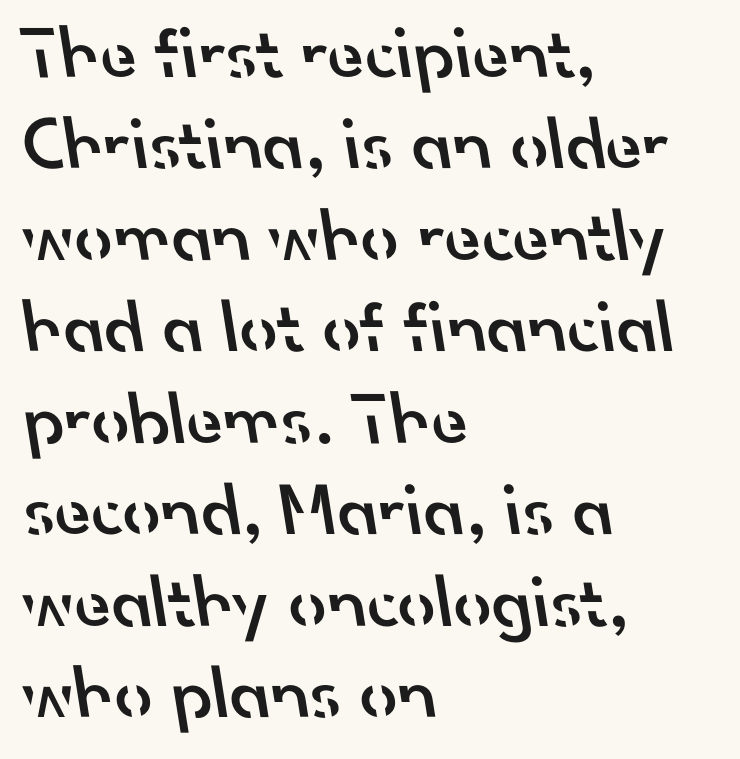
{"serif": "no", "bold": "semi", "weight": "semibold", "width": "normal", "stroke_contrast": "low", "x_height": "small", "monospaced": "no", "underline": "no", "align": "left", "line_spacing_ratio": 1.22, "letter_spacing": "normal", "letter_spacing_em": 0.0, "glyph_px": 75}
